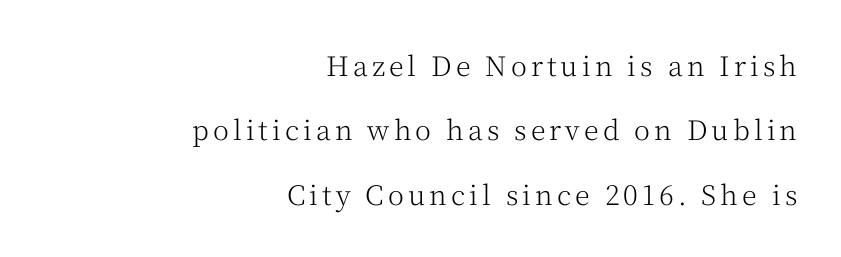
{"italic": "no", "bold": "no", "underline": "no", "align": "right", "line_spacing": "loose", "line_spacing_ratio": 2.38, "glyph_px": 27}
